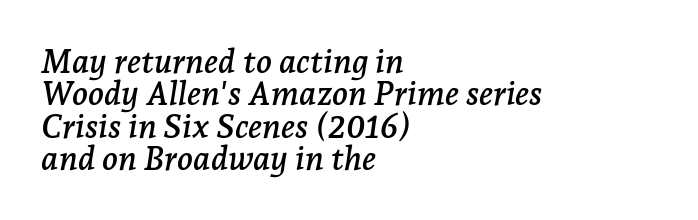
Only glyphs here, with clear space below each row. Successive baselines arrive quickly, one right under another. The type family on display is of the serif kind. Do the characters align in a grid? No, the font is proportional.
